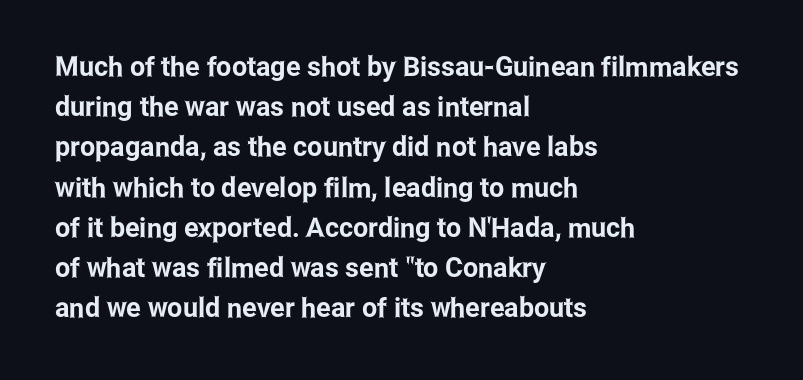
Q: Is the text italic (slanted)? A: No, it is upright.
Q: Is the text underlined? A: No.
Q: How is the paragraph aligned? A: Left-aligned.
Q: Is the spacing between letters normal or unusually wide? A: Normal.
Q: Is the spacing between lines tight, normal or loose? A: Normal.
